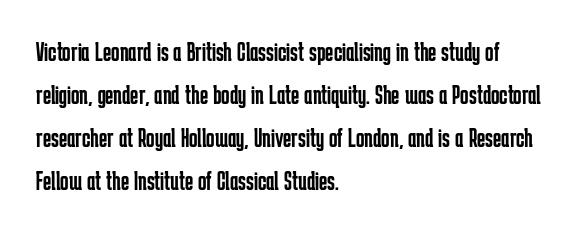
Q: Is the text bold? A: No.
Q: Is the text italic (slanted)? A: No, it is upright.
Q: Is the typeface a serif or a sans-serif typeface? A: Sans-serif.
Q: Is the text underlined? A: No.
Q: How is the paragraph aligned? A: Left-aligned.
Q: Is the spacing between letters normal or unusually wide? A: Normal.
Q: Is the spacing between lines tight, normal or loose? A: Normal.
Q: Width (condensed, normal, or wide)? A: Condensed.
Q: Stroke contrast? A: Low.
Q: x-height? A: Medium.
Q: Monospaced? A: No.
